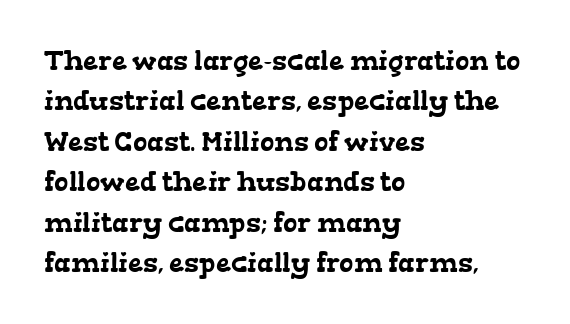
{"underline": "no", "align": "left", "line_spacing": "normal", "line_spacing_ratio": 1.5, "letter_spacing": "normal", "letter_spacing_em": 0.0, "glyph_px": 27}
